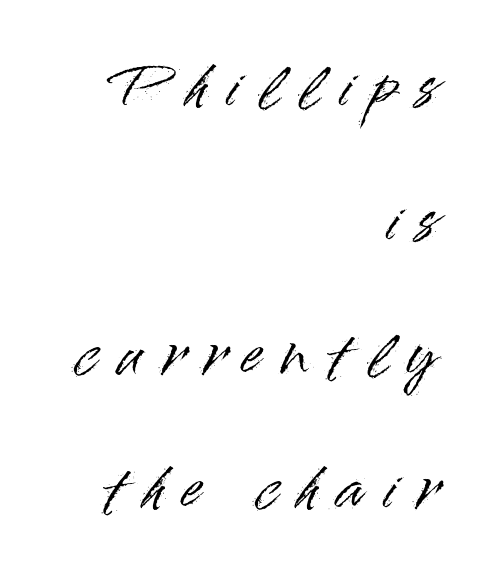
The image shows 54 px sans-serif type; set right-aligned, loose line spacing (2.48x), unusually wide letter spacing (+0.37 em), not underlined; high stroke contrast and a small x-height.
